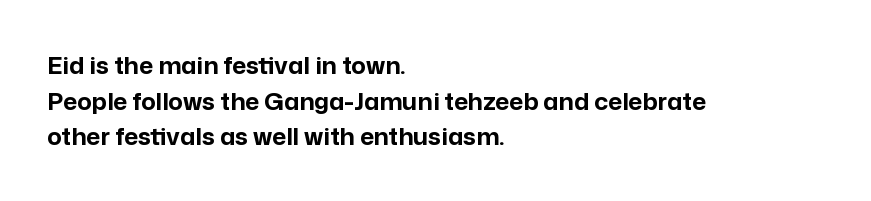
The image shows 24 px bold type, upright; set left-aligned, normal line spacing (1.48x), normal letter spacing, not underlined.
